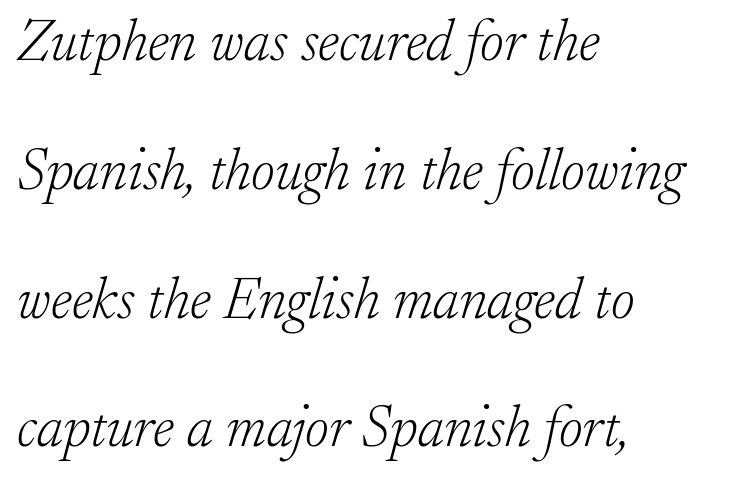
The image shows 58 px light serif type, italic (leaning right); set left-aligned, loose line spacing (2.22x), normal letter spacing, not underlined; low stroke contrast and a small x-height.
